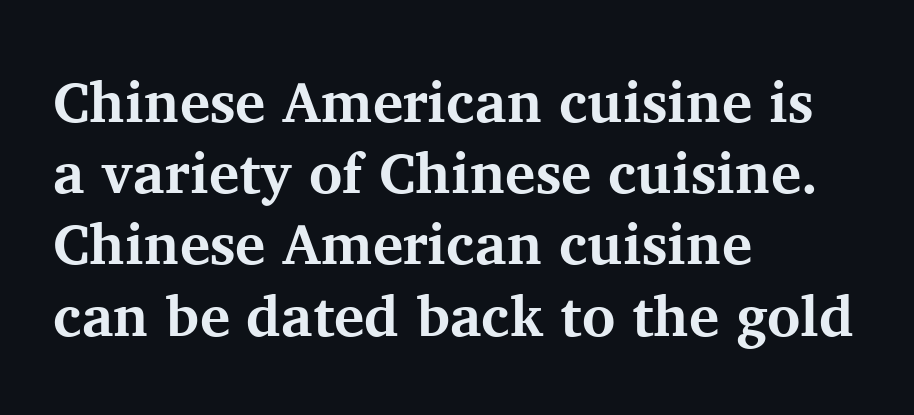
Q: Is the text bold? A: Yes.
Q: Is the text italic (slanted)? A: No, it is upright.
Q: Is the typeface a serif or a sans-serif typeface? A: Serif.
Q: Is the text underlined? A: No.
Q: How is the paragraph aligned? A: Left-aligned.
Q: Is the spacing between letters normal or unusually wide? A: Normal.
Q: Is the spacing between lines tight, normal or loose? A: Normal.
Q: Width (condensed, normal, or wide)? A: Normal.
Q: Stroke contrast? A: Medium.
Q: x-height? A: Medium.
Q: Monospaced? A: No.
